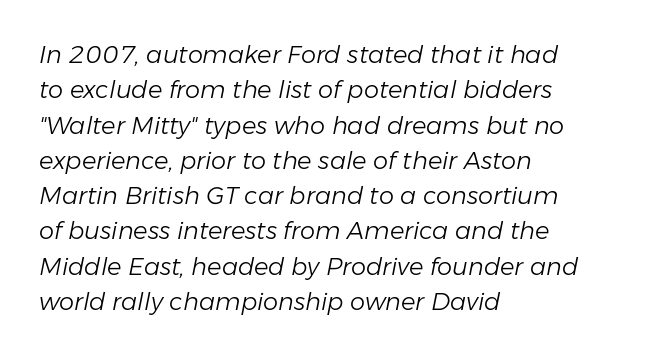
The image shows 24 px text type, italic (leaning right); set left-aligned, normal line spacing (1.47x), normal letter spacing, not underlined.
